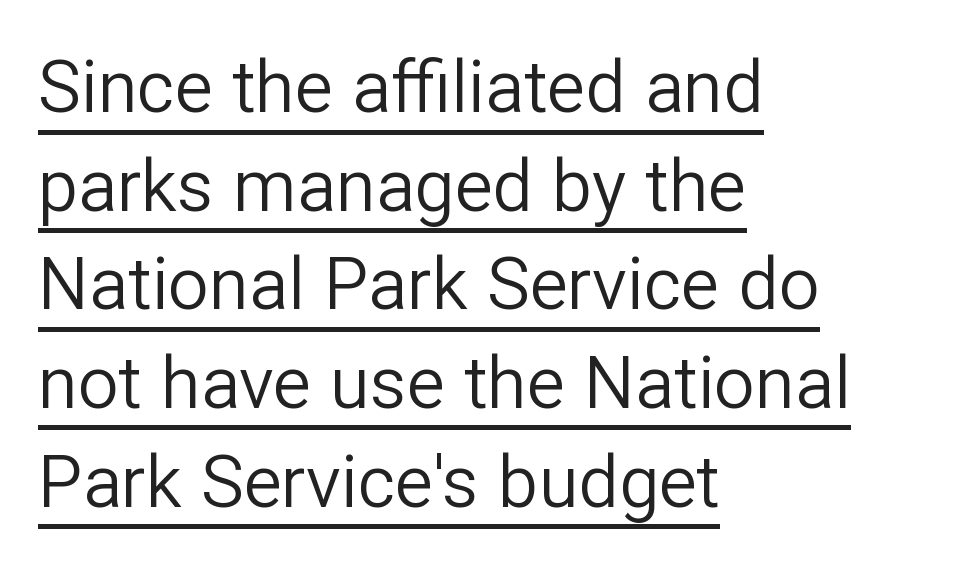
Q: Is the text bold? A: No.
Q: Is the text italic (slanted)? A: No, it is upright.
Q: Is the typeface a serif or a sans-serif typeface? A: Sans-serif.
Q: Is the text underlined? A: Yes.
Q: How is the paragraph aligned? A: Left-aligned.
Q: Is the spacing between letters normal or unusually wide? A: Normal.
Q: Is the spacing between lines tight, normal or loose? A: Normal.
Q: Width (condensed, normal, or wide)? A: Normal.
Q: Stroke contrast? A: Low.
Q: x-height? A: Medium.
Q: Monospaced? A: No.
